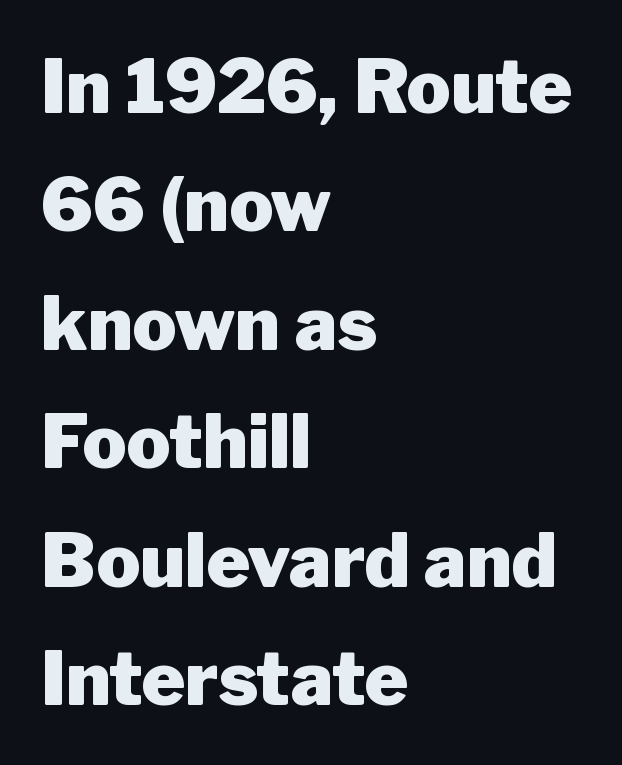
{"serif": "no", "italic": "no", "bold": "yes", "weight": "heavy", "width": "normal", "stroke_contrast": "low", "x_height": "medium", "monospaced": "no", "underline": "no", "align": "left", "line_spacing": "normal", "line_spacing_ratio": 1.6, "letter_spacing": "normal", "letter_spacing_em": 0.0, "glyph_px": 74}
